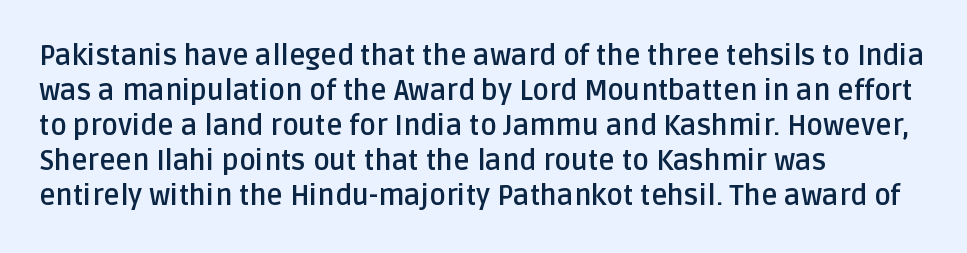
Q: Is the text bold? A: Yes.
Q: Is the text italic (slanted)? A: No, it is upright.
Q: Is the typeface a serif or a sans-serif typeface? A: Sans-serif.
Q: Is the text underlined? A: No.
Q: How is the paragraph aligned? A: Left-aligned.
Q: Is the spacing between letters normal or unusually wide? A: Normal.
Q: Is the spacing between lines tight, normal or loose? A: Normal.
Q: Width (condensed, normal, or wide)? A: Normal.
Q: Stroke contrast? A: Low.
Q: x-height? A: Large.
Q: Monospaced? A: No.
